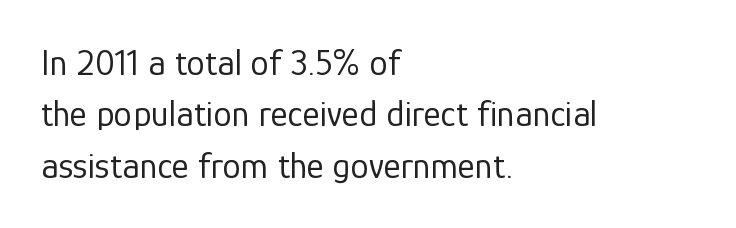
{"serif": "no", "italic": "no", "bold": "no", "weight": "regular", "width": "normal", "stroke_contrast": "low", "x_height": "medium", "monospaced": "no", "underline": "no", "align": "left", "line_spacing": "normal", "line_spacing_ratio": 1.39, "letter_spacing": "normal", "letter_spacing_em": 0.0, "glyph_px": 37}
